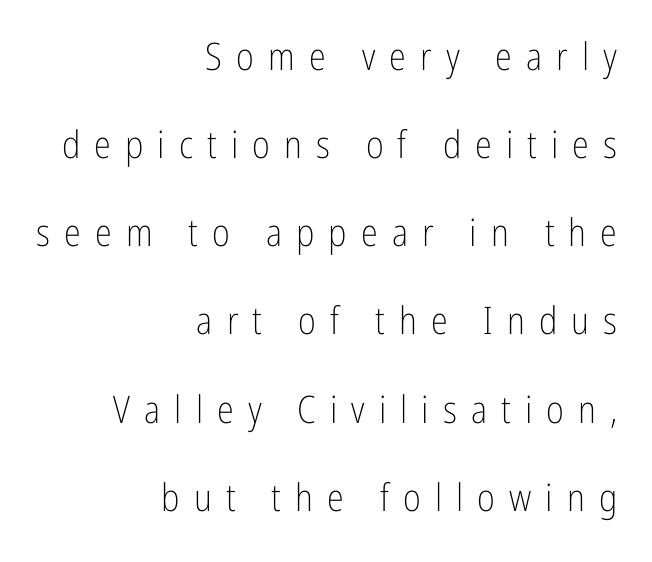
The image shows 38 px light, condensed sans-serif type, upright; set right-aligned, loose line spacing (2.32x), unusually wide letter spacing (+0.37 em), not underlined; low stroke contrast and a medium x-height.
